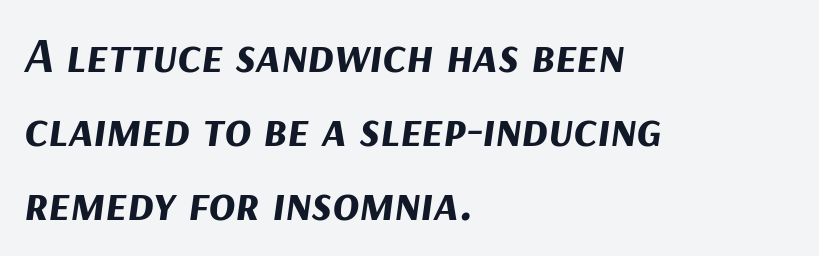
The image shows 49 px bold type, italic (leaning right); set left-aligned, normal line spacing (1.51x), normal letter spacing, not underlined; medium stroke contrast and a medium x-height.
